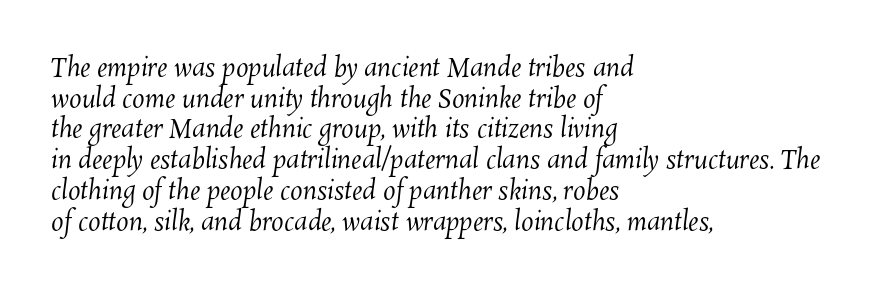
Standard letterfit; no display-style spreading of the glyphs. Visually the block forms a straight wall on the left and a jagged coastline on the right. Plain, unruled lines of type. Weight: not bold — regular or lighter.
